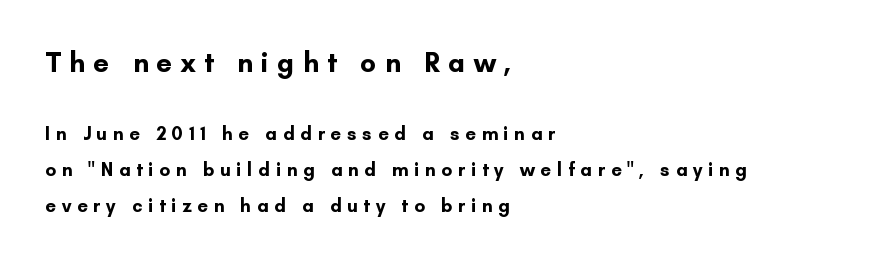
The image shows 28 px bold sans-serif type, upright; set left-aligned, loose line spacing (1.9x), unusually wide letter spacing (+0.3 em), not underlined; the first (top) block is 1.47x larger; low stroke contrast and a small x-height.
